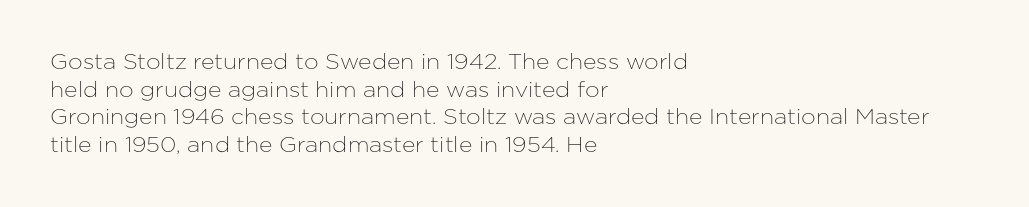
Q: Is the text italic (slanted)? A: No, it is upright.
Q: Is the text underlined? A: No.
Q: How is the paragraph aligned? A: Left-aligned.
Q: Is the spacing between letters normal or unusually wide? A: Normal.
Q: Is the spacing between lines tight, normal or loose? A: Normal.
